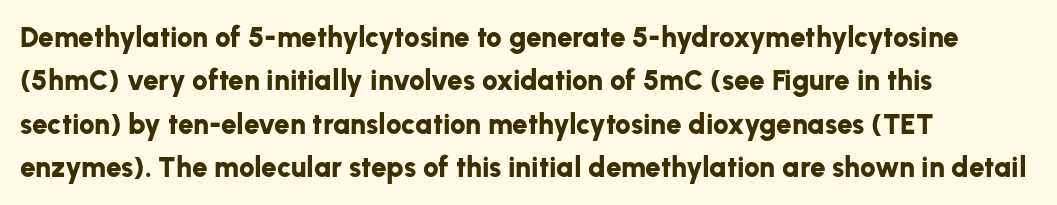
Q: Is the text bold? A: Yes.
Q: Is the text italic (slanted)? A: No, it is upright.
Q: Is the typeface a serif or a sans-serif typeface? A: Sans-serif.
Q: Is the text underlined? A: No.
Q: How is the paragraph aligned? A: Left-aligned.
Q: Is the spacing between letters normal or unusually wide? A: Normal.
Q: Is the spacing between lines tight, normal or loose? A: Normal.
Q: Width (condensed, normal, or wide)? A: Normal.
Q: Stroke contrast? A: Low.
Q: x-height? A: Medium.
Q: Monospaced? A: No.
